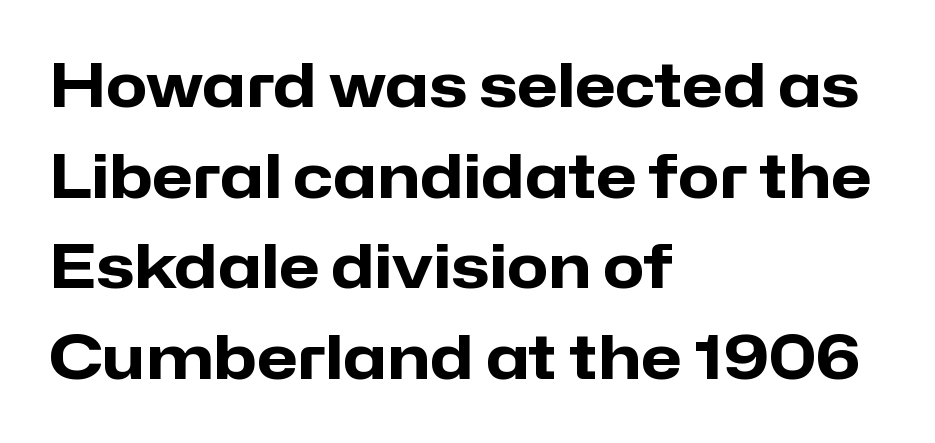
{"serif": "no", "italic": "no", "bold": "yes", "weight": "heavy", "width": "normal", "stroke_contrast": "low", "x_height": "medium", "monospaced": "no", "underline": "no", "align": "left", "line_spacing": "normal", "line_spacing_ratio": 1.51, "letter_spacing": "normal", "letter_spacing_em": 0.0, "glyph_px": 60}
